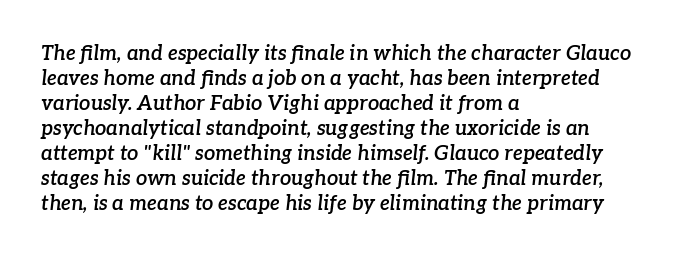
Leading: standard. A clean baseline with only descenders dipping below it. This sample uses plain, unmodified letter spacing. Slanted lettering throughout.
